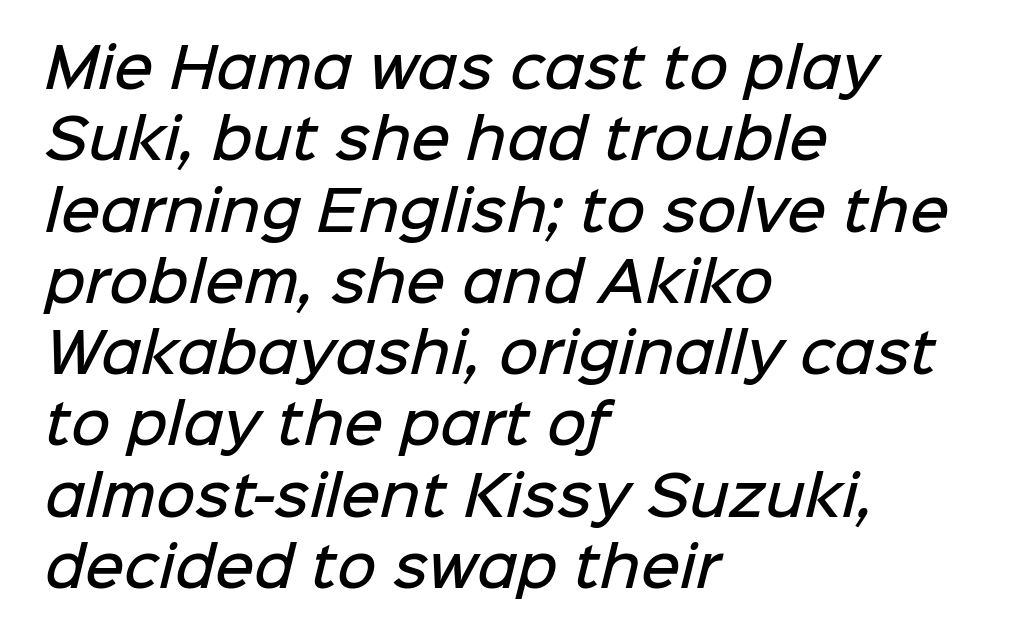
The image shows 54 px semibold sans-serif type; set left-aligned, normal line spacing (1.32x), normal letter spacing, not underlined; low stroke contrast and a medium x-height.
